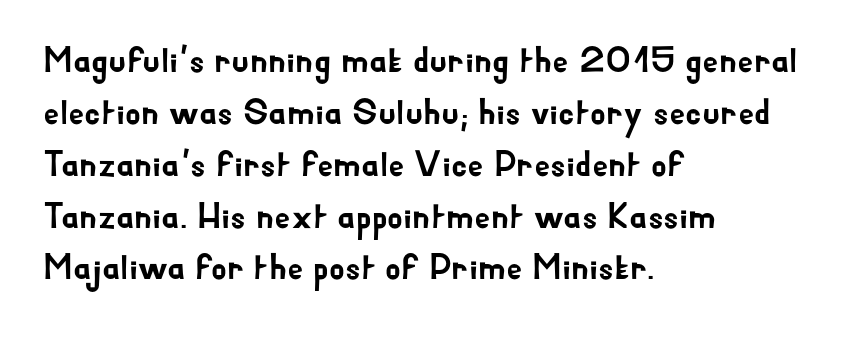
To sum up the face: it is a sans, with no serifs. Do the characters align in a grid? No, the font is proportional. Leading: standard. Has an underline been added? It has not. The font's upright variant was chosen for this text. The lines in this sample share a left origin and differ only in where they stop.
